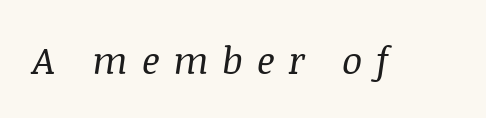
{"serif": "yes", "italic": "yes", "lean": "right", "slant_degrees": 8, "bold": "no", "weight": "regular", "width": "normal", "stroke_contrast": "medium", "x_height": "large", "monospaced": "no", "underline": "no", "letter_spacing": "wide", "letter_spacing_em": 0.36, "glyph_px": 38}
